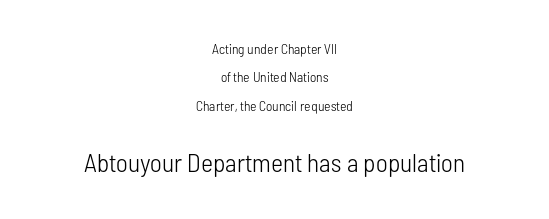
Casual observation: everything's sitting right in the middle. The typography opts for an upright posture over an oblique one. A typesetter would call this zero additional tracking. The characters are drawn with everyday or finer stroke widths. Letters rest on an invisible, unmarked baseline.
